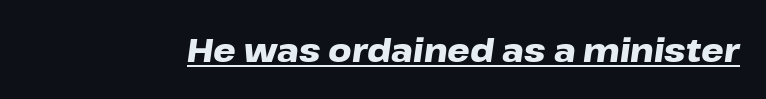
{"italic": "yes", "lean": "right", "slant_degrees": 8, "bold": "yes", "weight": "heavy", "width": "wide", "stroke_contrast": "low", "x_height": "medium", "monospaced": "no", "underline": "yes", "letter_spacing": "normal", "letter_spacing_em": 0.0, "glyph_px": 32}
